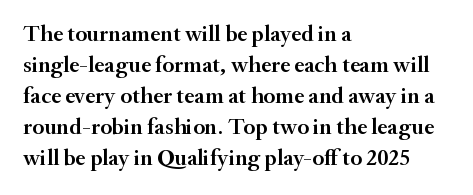
Q: Is the text bold? A: Semi-bold.
Q: Is the text italic (slanted)? A: No, it is upright.
Q: Is the text underlined? A: No.
Q: How is the paragraph aligned? A: Left-aligned.
Q: Is the spacing between letters normal or unusually wide? A: Normal.
Q: Is the spacing between lines tight, normal or loose? A: Normal.
